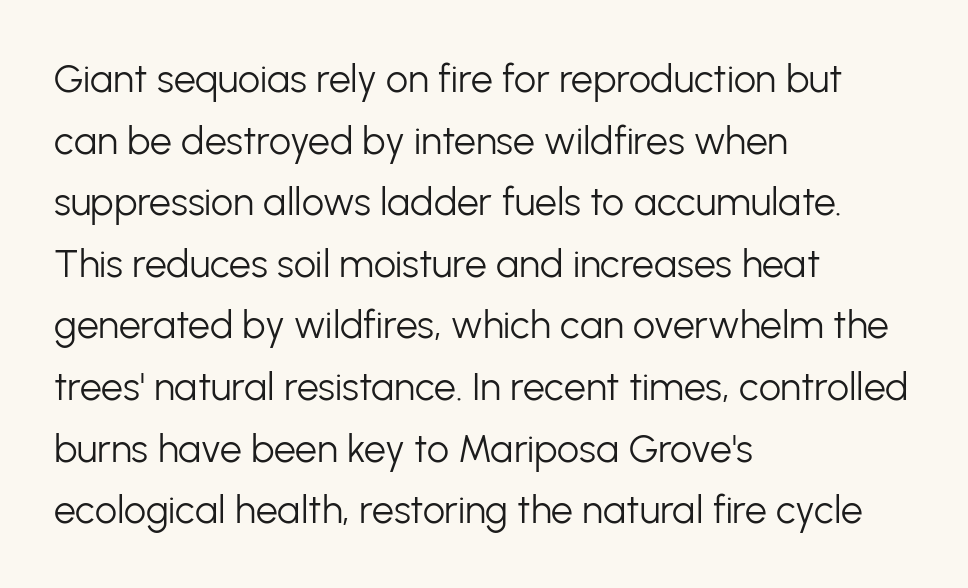
The image shows 39 px light sans-serif type, upright; set left-aligned, normal line spacing (1.58x), normal letter spacing, not underlined; low stroke contrast and a medium x-height.
